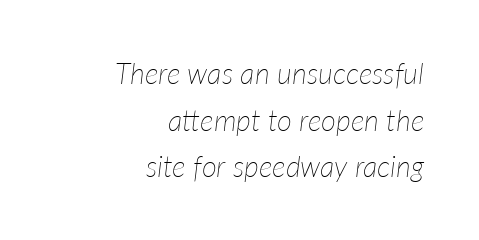
The image shows 29 px thin type, italic (leaning right); set right-aligned, normal line spacing (1.61x), normal letter spacing, not underlined; low stroke contrast and a medium x-height.
